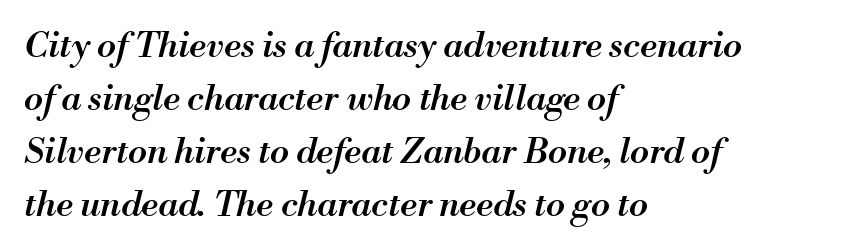
{"italic": "yes", "lean": "right", "slant_degrees": 13, "bold": "semi", "weight": "semibold", "width": "normal", "stroke_contrast": "medium", "x_height": "small", "monospaced": "no", "underline": "no", "align": "left", "line_spacing": "normal", "line_spacing_ratio": 1.51, "letter_spacing": "normal", "letter_spacing_em": 0.0, "glyph_px": 35}
